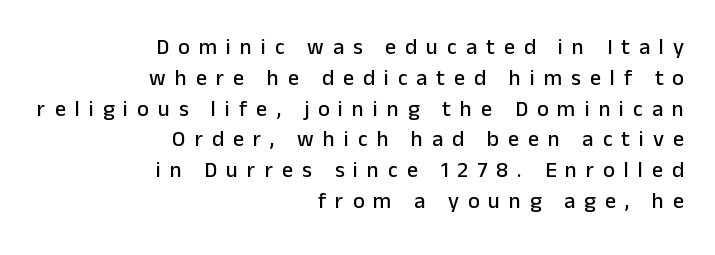
{"italic": "no", "underline": "no", "align": "right", "line_spacing": "normal", "line_spacing_ratio": 1.4, "letter_spacing": "wide", "letter_spacing_em": 0.41, "glyph_px": 22}
